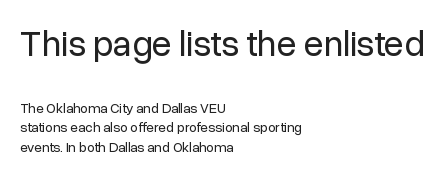
{"serif": "no", "italic": "no", "bold": "no", "weight": "regular", "width": "normal", "stroke_contrast": "low", "x_height": "medium", "monospaced": "no", "underline": "no", "align": "left", "line_spacing": "normal", "line_spacing_ratio": 1.39, "letter_spacing": "normal", "letter_spacing_em": 0.0, "larger_block": "first", "size_ratio": 2.57, "glyph_px": 36}
